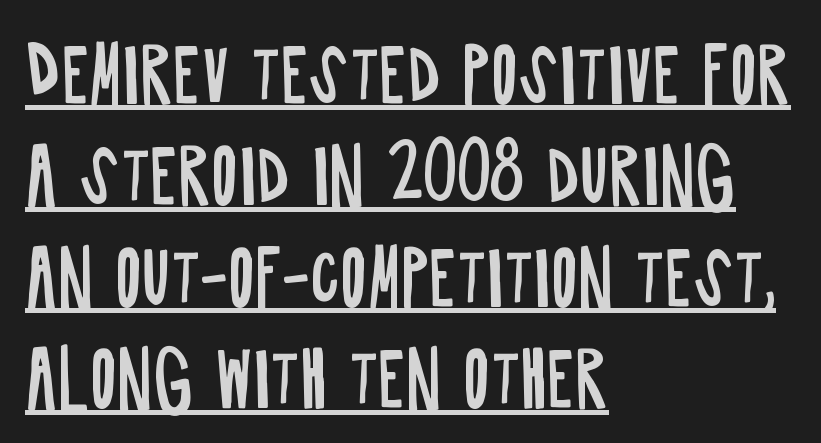
Q: Is the text bold? A: No.
Q: Is the text italic (slanted)? A: No, it is upright.
Q: Is the typeface a serif or a sans-serif typeface? A: Sans-serif.
Q: Is the text underlined? A: Yes.
Q: How is the paragraph aligned? A: Left-aligned.
Q: Is the spacing between letters normal or unusually wide? A: Normal.
Q: Is the spacing between lines tight, normal or loose? A: Normal.
Q: Width (condensed, normal, or wide)? A: Condensed.
Q: Stroke contrast? A: Low.
Q: x-height? A: Large.
Q: Monospaced? A: No.
